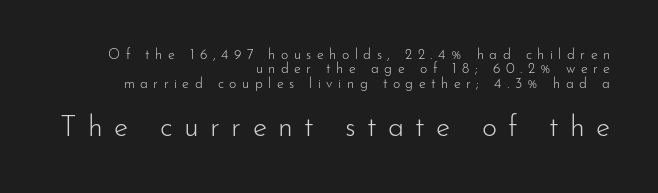
The image shows 29 px light sans-serif type, upright; set right-aligned, tight line spacing (1.02x), unusually wide letter spacing (+0.39 em), not underlined; the second (bottom) block is 2.07x larger; low stroke contrast and a small x-height.
